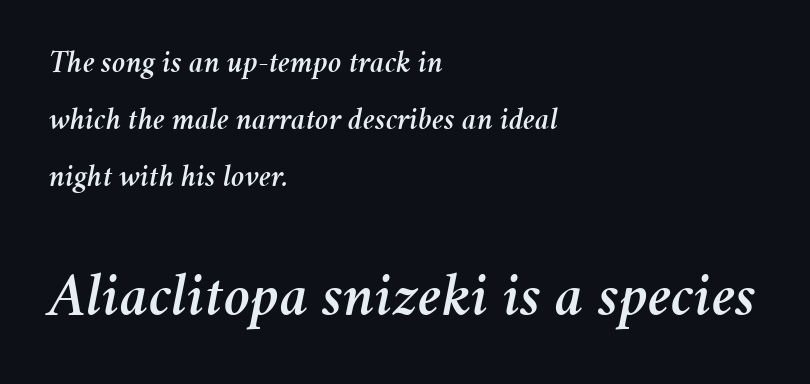
The image shows 63 px text type, italic (leaning right); set left-aligned, line spacing 1.78x, normal letter spacing, not underlined; the second (bottom) block is 1.97x larger; medium stroke contrast and a medium x-height.
